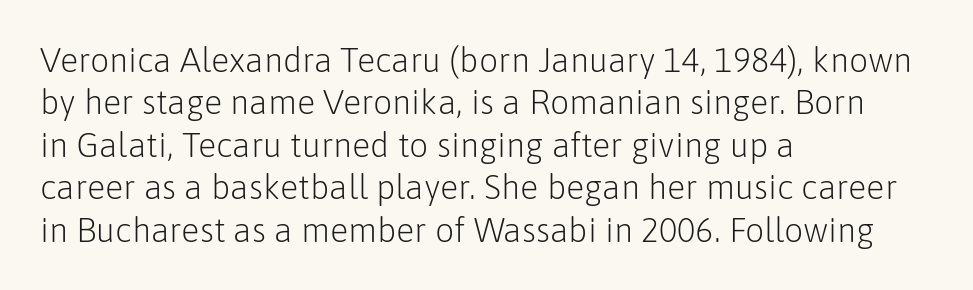
Q: Is the text bold? A: No.
Q: Is the text italic (slanted)? A: No, it is upright.
Q: Is the typeface a serif or a sans-serif typeface? A: Sans-serif.
Q: Is the text underlined? A: No.
Q: How is the paragraph aligned? A: Left-aligned.
Q: Is the spacing between letters normal or unusually wide? A: Normal.
Q: Is the spacing between lines tight, normal or loose? A: Normal.
Q: Width (condensed, normal, or wide)? A: Normal.
Q: Stroke contrast? A: Low.
Q: x-height? A: Medium.
Q: Monospaced? A: No.
